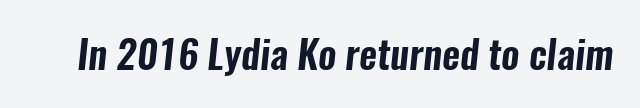
{"serif": "no", "width": "condensed", "stroke_contrast": "low", "x_height": "medium", "monospaced": "no", "underline": "no", "letter_spacing": "normal", "letter_spacing_em": 0.0, "glyph_px": 39}
